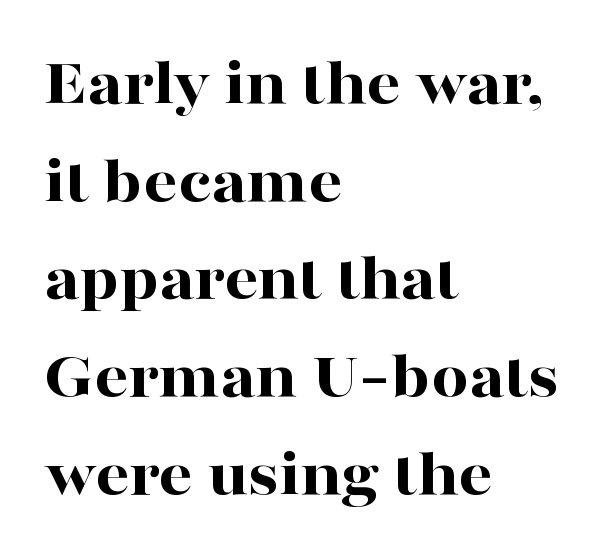
Think of a printed novel: that variable character pitch is what you see here. The font's upright variant was chosen for this text. Leading matches the norm, producing a regular column. Rule under the text: the space is simply empty. Typeset ragged right — the left edge is the straight one.
